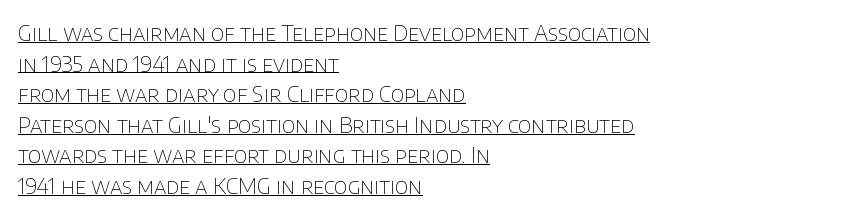
The font is comparable to plain body text, perhaps lighter. A baseline rule has been typeset under these characters. A classic flush-left, rag-right setting is used for this passage. A normal amount of white space separates one row of letters from the next. Students, note that the glyphs here touch the page at normal intervals. Italic: no, the glyphs are upright roman.
